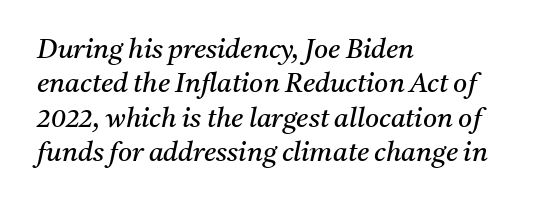
Q: Is the text bold? A: No.
Q: Is the text italic (slanted)? A: Yes, it leans right by about 11 degrees.
Q: Is the text underlined? A: No.
Q: How is the paragraph aligned? A: Left-aligned.
Q: Is the spacing between letters normal or unusually wide? A: Normal.
Q: Is the spacing between lines tight, normal or loose? A: Normal.
